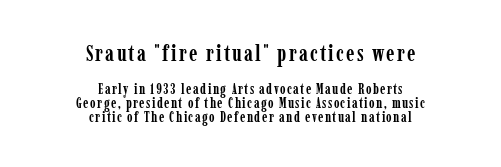
The image shows 22 px bold type, upright; set centered, tight line spacing (1.01x), not underlined; the first (top) block is 1.57x larger.
